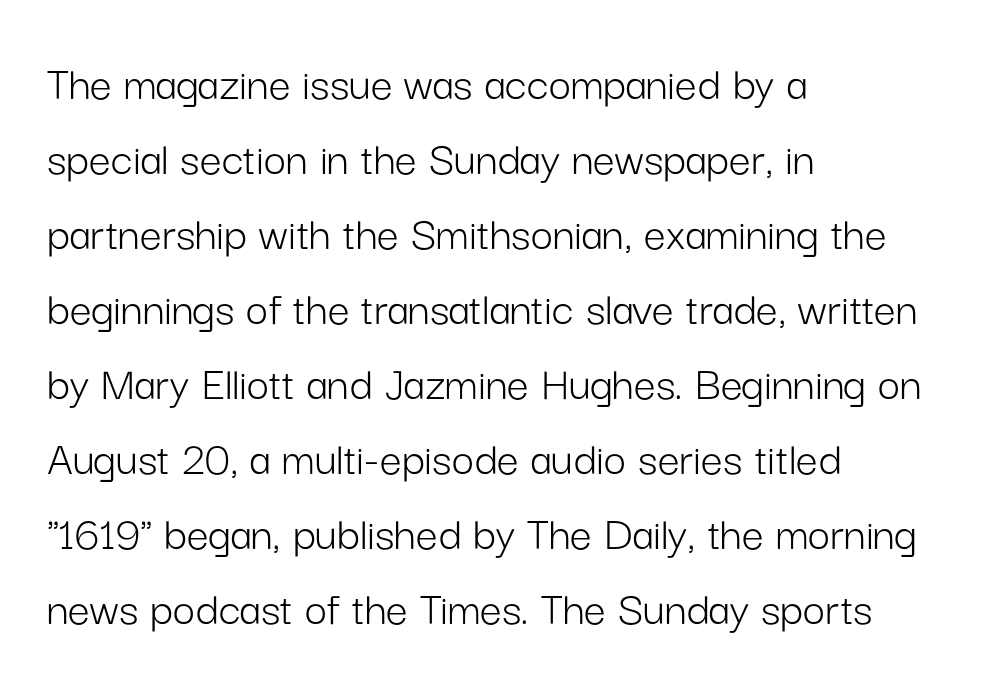
The vertical gap from one line to the next is medium. Descenders hang freely into open space. Every row of glyphs begins at an identical x-position on the left. Students, note that the glyphs here touch the page at normal intervals. Think of a printed novel: that variable character pitch is what you see here. This is the regular roman posture of the typeface.
